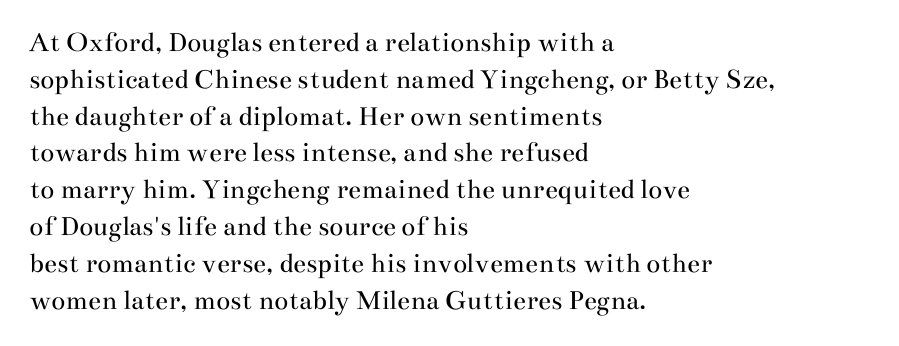
Q: Is the text bold? A: No.
Q: Is the text italic (slanted)? A: No, it is upright.
Q: Is the typeface a serif or a sans-serif typeface? A: Serif.
Q: Is the text underlined? A: No.
Q: How is the paragraph aligned? A: Left-aligned.
Q: Is the spacing between letters normal or unusually wide? A: Normal.
Q: Is the spacing between lines tight, normal or loose? A: Normal.
Q: Width (condensed, normal, or wide)? A: Wide.
Q: Stroke contrast? A: Medium.
Q: x-height? A: Small.
Q: Monospaced? A: No.
